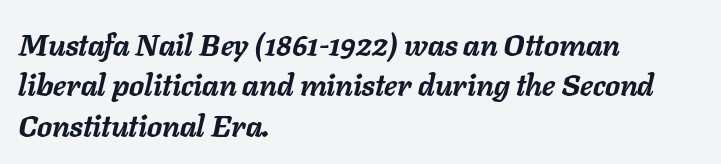
Q: Is the text bold? A: Yes.
Q: Is the text italic (slanted)? A: Yes, it leans right by about 11 degrees.
Q: Is the text underlined? A: No.
Q: How is the paragraph aligned? A: Left-aligned.
Q: Is the spacing between letters normal or unusually wide? A: Normal.
Q: Is the spacing between lines tight, normal or loose? A: Normal.
Q: Width (condensed, normal, or wide)? A: Normal.
Q: Stroke contrast? A: Low.
Q: x-height? A: Medium.
Q: Monospaced? A: No.
